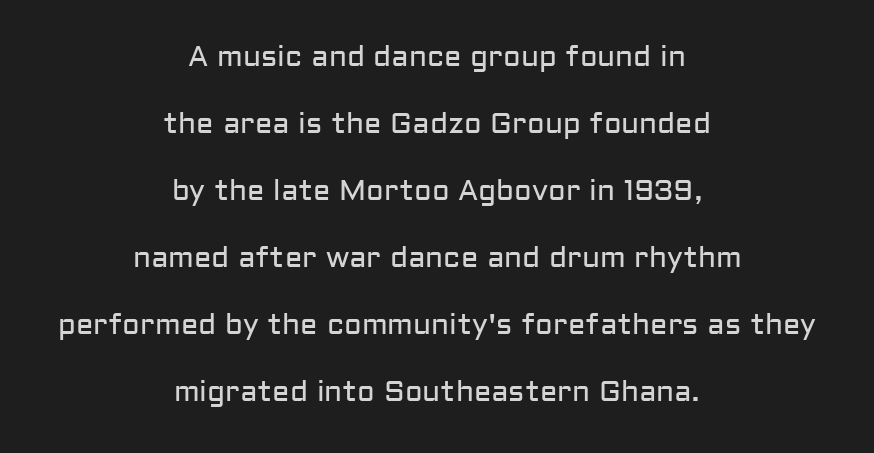
{"serif": "no", "italic": "no", "bold": "no", "weight": "regular", "width": "normal", "stroke_contrast": "low", "x_height": "medium", "monospaced": "no", "underline": "no", "align": "center", "line_spacing": "loose", "line_spacing_ratio": 2.31, "letter_spacing": "normal", "letter_spacing_em": 0.0, "glyph_px": 29}
